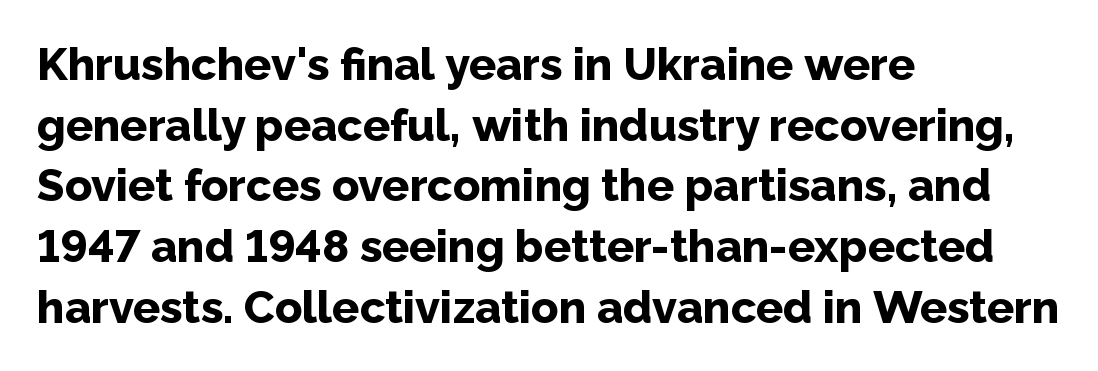
The specimen reads as upright at a glance. Clear beneath every line of the passage. The typeface chosen for these lines omits serifs. Notice how descenders clear the ascenders below comfortably — that's standard leading.
